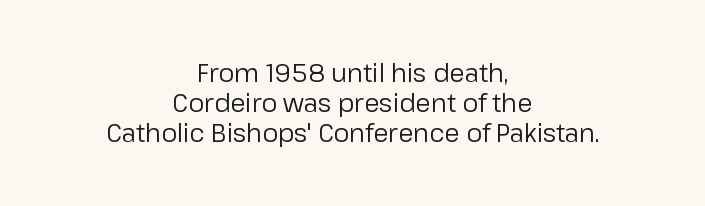
The image shows 25 px text type, upright; set centered, line spacing 1.21x, normal letter spacing, not underlined.
